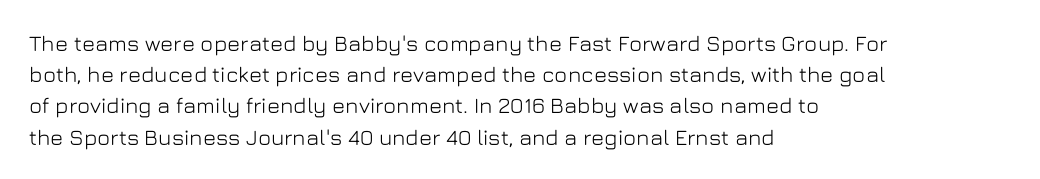
{"italic": "no", "underline": "no", "align": "left", "line_spacing": "normal", "line_spacing_ratio": 1.42, "letter_spacing": "normal", "letter_spacing_em": 0.0, "glyph_px": 22}
